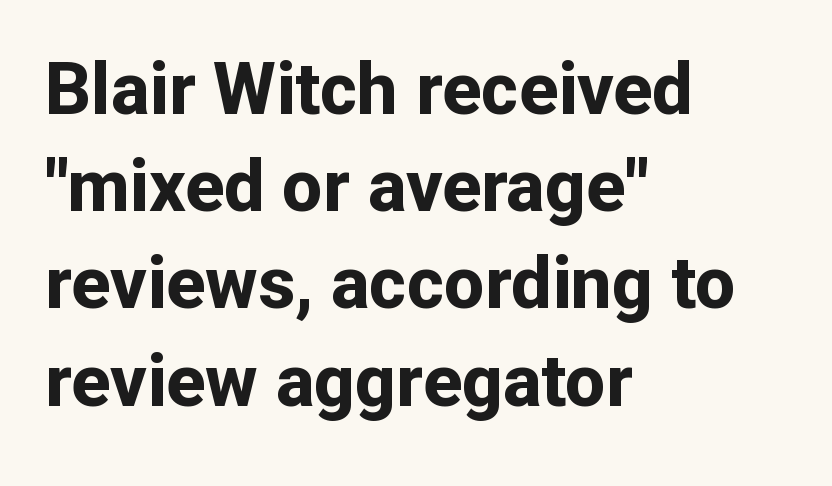
The image shows 72 px bold sans-serif type, upright; set left-aligned, normal line spacing (1.35x), normal letter spacing, not underlined; low stroke contrast and a medium x-height.
